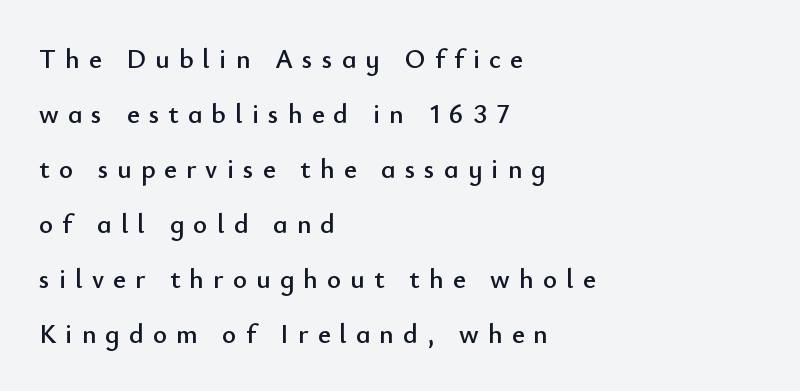
The image shows 27 px text type, upright; set left-aligned, loose line spacing (2.04x), unusually wide letter spacing (+0.34 em), not underlined.
